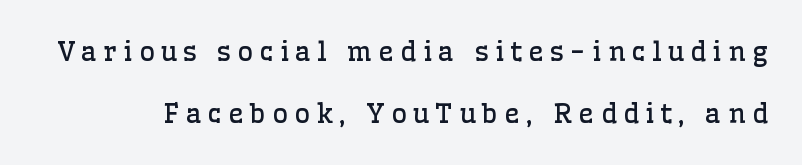
Q: Is the text bold? A: No.
Q: Is the text italic (slanted)? A: No, it is upright.
Q: Is the text underlined? A: No.
Q: Is the spacing between letters normal or unusually wide? A: Unusually wide.
Q: Is the spacing between lines tight, normal or loose? A: Loose.
